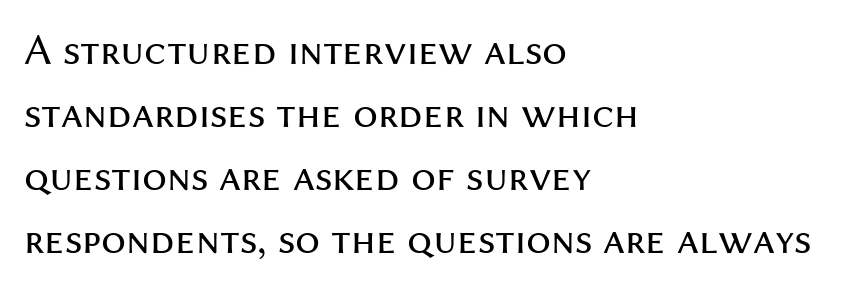
Q: Is the text bold? A: No.
Q: Is the text italic (slanted)? A: No, it is upright.
Q: Is the typeface a serif or a sans-serif typeface? A: Sans-serif.
Q: Is the text underlined? A: No.
Q: How is the paragraph aligned? A: Left-aligned.
Q: Is the spacing between letters normal or unusually wide? A: Normal.
Q: Is the spacing between lines tight, normal or loose? A: Normal.
Q: Width (condensed, normal, or wide)? A: Normal.
Q: Stroke contrast? A: Medium.
Q: x-height? A: Medium.
Q: Monospaced? A: No.
